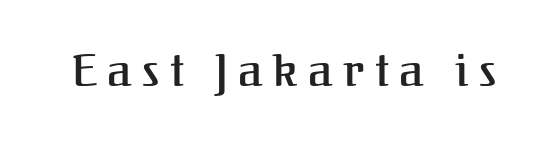
{"serif": "yes", "italic": "no", "bold": "semi", "weight": "semibold", "width": "normal", "stroke_contrast": "medium", "x_height": "medium", "monospaced": "no", "underline": "no", "letter_spacing": "wide", "letter_spacing_em": 0.23, "glyph_px": 45}
